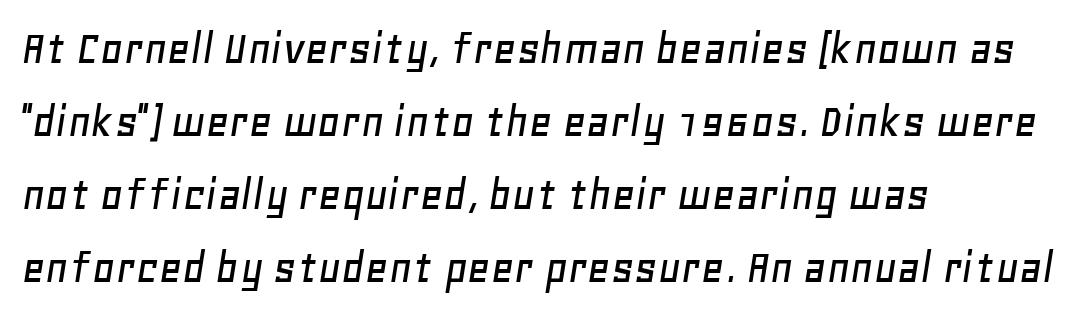
{"italic": "yes", "lean": "right", "slant_degrees": 11, "width": "normal", "stroke_contrast": "low", "x_height": "large", "monospaced": "no", "underline": "no", "align": "left", "line_spacing": "normal", "line_spacing_ratio": 1.46, "letter_spacing": "normal", "letter_spacing_em": 0.0, "glyph_px": 50}
